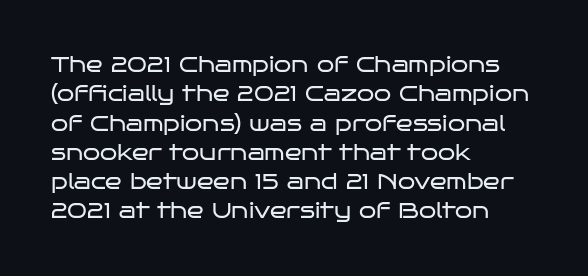
Q: Is the text bold? A: No.
Q: Is the text italic (slanted)? A: No, it is upright.
Q: Is the text underlined? A: No.
Q: How is the paragraph aligned? A: Left-aligned.
Q: Is the spacing between letters normal or unusually wide? A: Normal.
Q: Is the spacing between lines tight, normal or loose? A: Normal.
